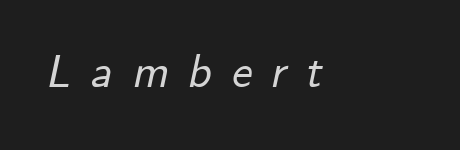
{"italic": "yes", "lean": "right", "slant_degrees": 12, "width": "normal", "stroke_contrast": "low", "x_height": "small", "monospaced": "no", "underline": "no", "align": "left", "letter_spacing": "wide", "letter_spacing_em": 0.42, "glyph_px": 46}
